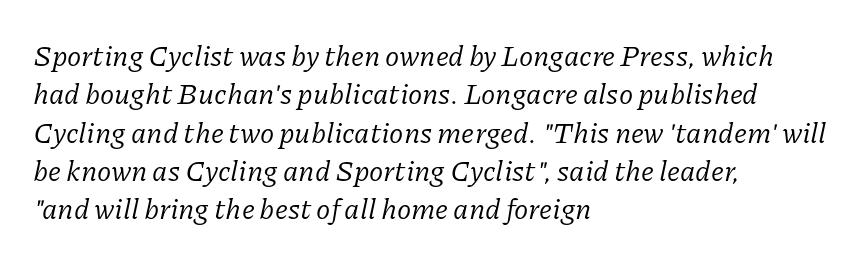
{"serif": "yes", "italic": "yes", "lean": "right", "slant_degrees": 11, "bold": "no", "weight": "regular", "width": "normal", "stroke_contrast": "low", "x_height": "medium", "monospaced": "no", "underline": "no", "align": "left", "line_spacing": "normal", "line_spacing_ratio": 1.32, "letter_spacing": "normal", "letter_spacing_em": 0.0, "glyph_px": 29}
